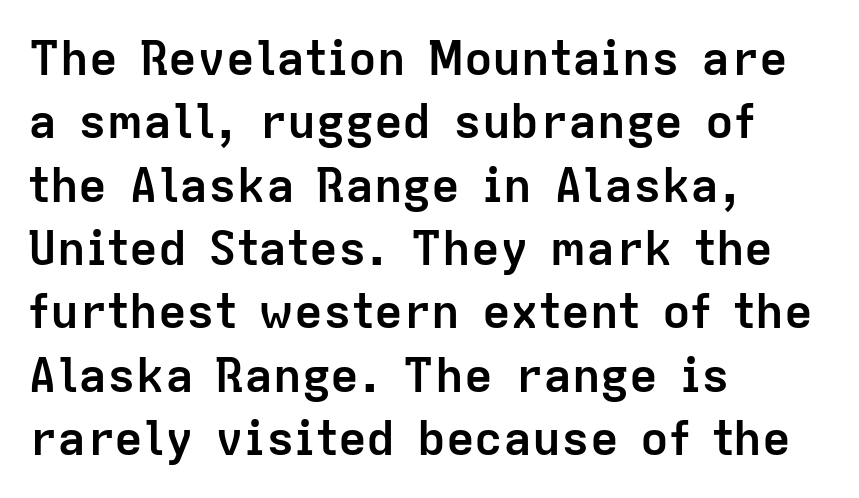
Q: Is the text bold? A: Yes.
Q: Is the text italic (slanted)? A: No, it is upright.
Q: Is the typeface a serif or a sans-serif typeface? A: Sans-serif.
Q: Is the text underlined? A: No.
Q: How is the paragraph aligned? A: Left-aligned.
Q: Is the spacing between letters normal or unusually wide? A: Normal.
Q: Is the spacing between lines tight, normal or loose? A: Normal.
Q: Width (condensed, normal, or wide)? A: Normal.
Q: Stroke contrast? A: Low.
Q: x-height? A: Medium.
Q: Monospaced? A: No.
